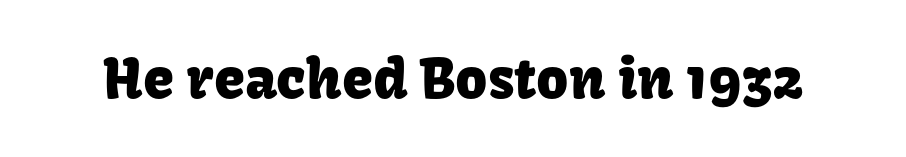
Q: Is the text italic (slanted)? A: No, it is upright.
Q: Is the typeface a serif or a sans-serif typeface? A: Sans-serif.
Q: Is the text underlined? A: No.
Q: Is the spacing between letters normal or unusually wide? A: Normal.
Q: Width (condensed, normal, or wide)? A: Normal.
Q: Stroke contrast? A: Low.
Q: x-height? A: Medium.
Q: Monospaced? A: No.
